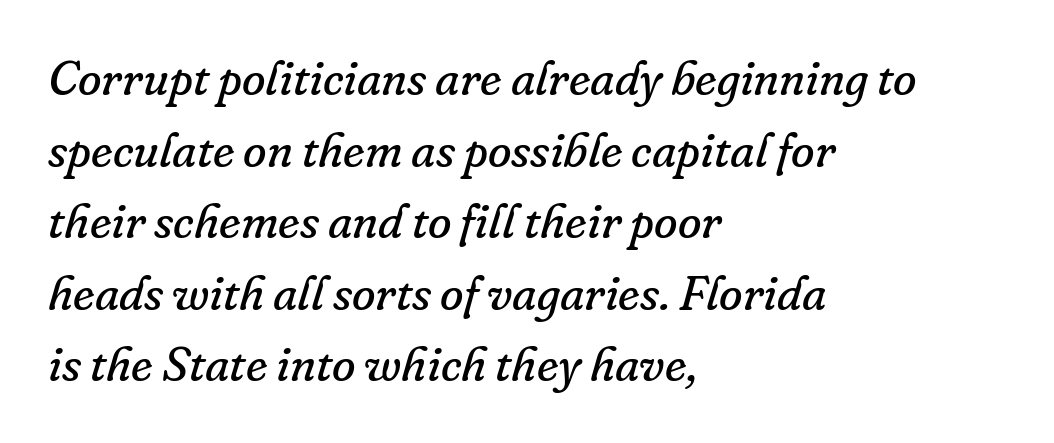
Q: Is the text bold? A: No.
Q: Is the text italic (slanted)? A: Yes, it leans right by about 16 degrees.
Q: Is the typeface a serif or a sans-serif typeface? A: Serif.
Q: Is the text underlined? A: No.
Q: How is the paragraph aligned? A: Left-aligned.
Q: Is the spacing between letters normal or unusually wide? A: Normal.
Q: Is the spacing between lines tight, normal or loose? A: Normal.
Q: Width (condensed, normal, or wide)? A: Normal.
Q: Stroke contrast? A: Low.
Q: x-height? A: Small.
Q: Monospaced? A: No.
